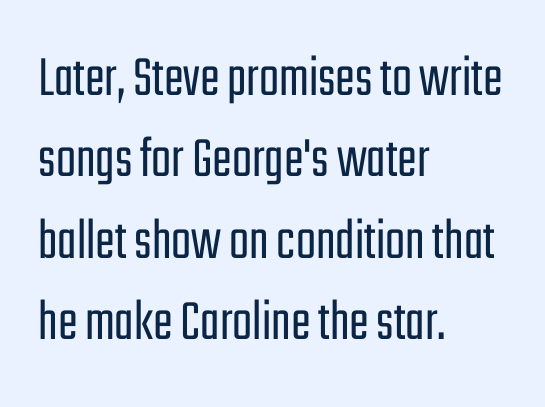
Q: Is the text bold? A: No.
Q: Is the text italic (slanted)? A: No, it is upright.
Q: Is the typeface a serif or a sans-serif typeface? A: Sans-serif.
Q: Is the text underlined? A: No.
Q: How is the paragraph aligned? A: Left-aligned.
Q: Is the spacing between letters normal or unusually wide? A: Normal.
Q: Is the spacing between lines tight, normal or loose? A: Normal.
Q: Width (condensed, normal, or wide)? A: Condensed.
Q: Stroke contrast? A: Low.
Q: x-height? A: Medium.
Q: Monospaced? A: No.
